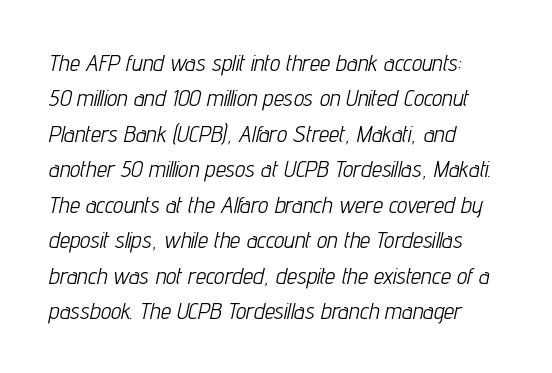
Q: Is the text bold? A: No.
Q: Is the text italic (slanted)? A: Yes, it leans right by about 12 degrees.
Q: Is the text underlined? A: No.
Q: How is the paragraph aligned? A: Left-aligned.
Q: Is the spacing between letters normal or unusually wide? A: Normal.
Q: Is the spacing between lines tight, normal or loose? A: Normal.
